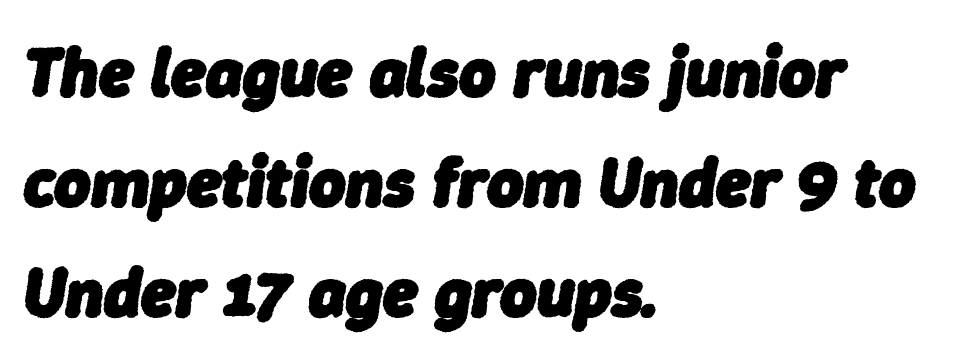
{"italic": "yes", "lean": "right", "slant_degrees": 9, "bold": "yes", "weight": "heavy", "width": "normal", "stroke_contrast": "low", "x_height": "medium", "monospaced": "no", "underline": "no", "align": "left", "line_spacing": "normal", "line_spacing_ratio": 1.57, "letter_spacing": "normal", "letter_spacing_em": 0.0, "glyph_px": 70}
